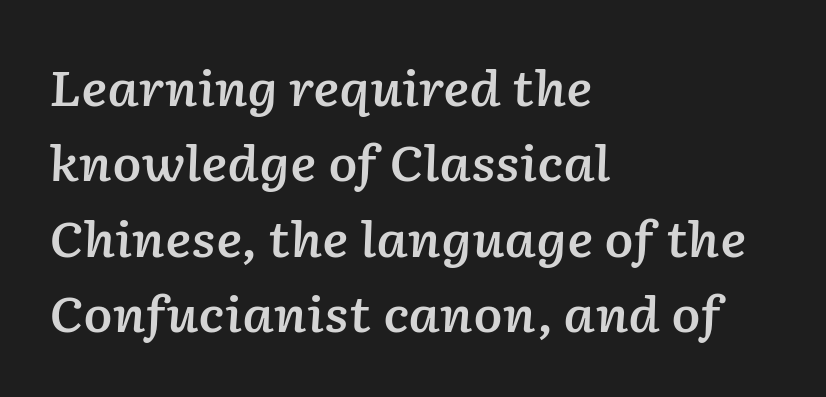
Q: Is the text bold? A: Semi-bold.
Q: Is the text italic (slanted)? A: Yes, it leans right by about 2 degrees.
Q: Is the text underlined? A: No.
Q: How is the paragraph aligned? A: Left-aligned.
Q: Is the spacing between letters normal or unusually wide? A: Normal.
Q: Is the spacing between lines tight, normal or loose? A: Normal.
Q: Width (condensed, normal, or wide)? A: Normal.
Q: Stroke contrast? A: Low.
Q: x-height? A: Medium.
Q: Monospaced? A: No.
